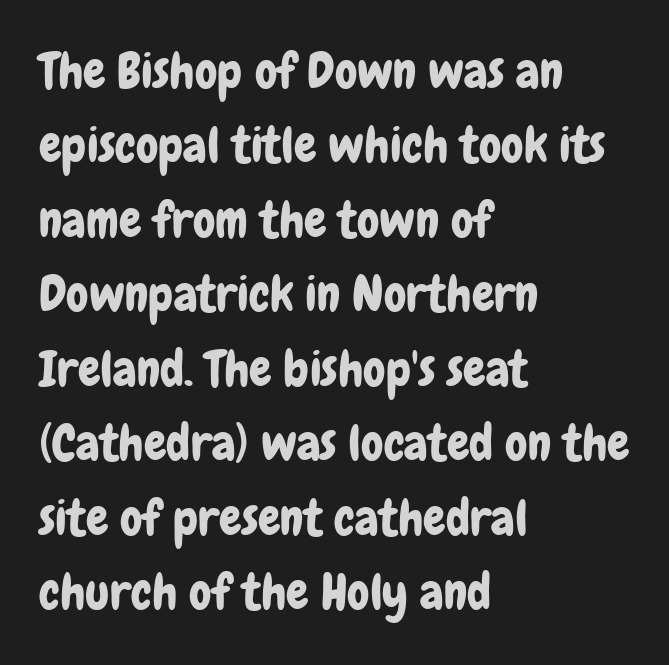
Q: Is the text italic (slanted)? A: No, it is upright.
Q: Is the typeface a serif or a sans-serif typeface? A: Sans-serif.
Q: Is the text underlined? A: No.
Q: How is the paragraph aligned? A: Left-aligned.
Q: Is the spacing between letters normal or unusually wide? A: Normal.
Q: Is the spacing between lines tight, normal or loose? A: Normal.
Q: Width (condensed, normal, or wide)? A: Condensed.
Q: Stroke contrast? A: Low.
Q: x-height? A: Medium.
Q: Monospaced? A: No.
